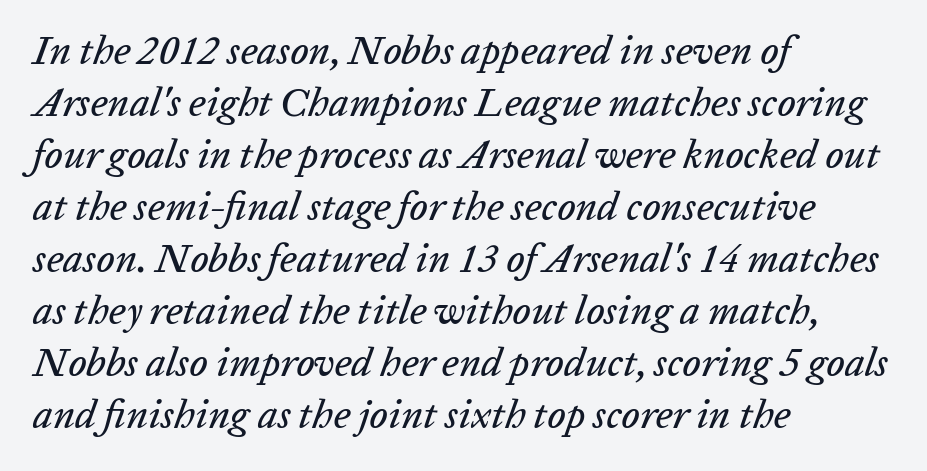
{"italic": "yes", "lean": "right", "slant_degrees": 20, "width": "normal", "stroke_contrast": "low", "x_height": "medium", "monospaced": "no", "underline": "no", "align": "left", "line_spacing": "normal", "line_spacing_ratio": 1.3, "letter_spacing": "normal", "letter_spacing_em": 0.0, "glyph_px": 40}
